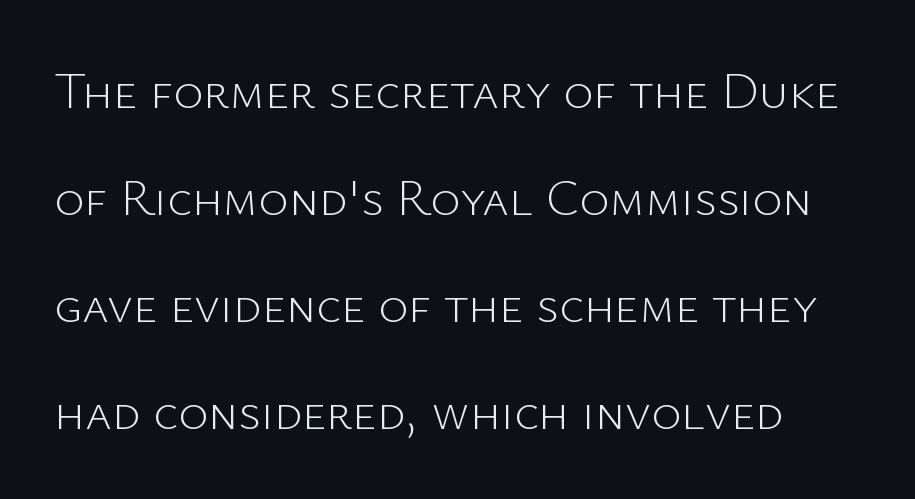
The image shows 51 px light sans-serif type, upright; set loose line spacing (2.1x), normal letter spacing, not underlined; low stroke contrast and a medium x-height.
